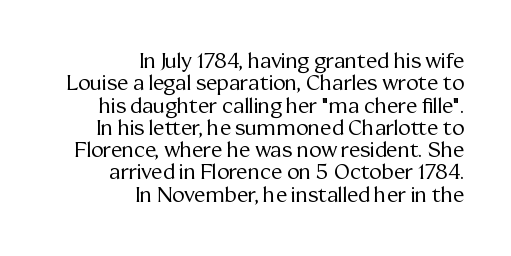
{"italic": "no", "bold": "no", "underline": "no", "align": "right", "line_spacing": "tight", "line_spacing_ratio": 1.06, "letter_spacing": "normal", "letter_spacing_em": 0.0, "glyph_px": 21}
